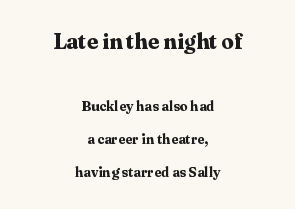
The letters are bold, with thick, heavy strokes. Letter spacing: default. The lettering stays uniformly vertical, giving the passage a roman look. A clean baseline with only descenders dipping below it. Is the block centered? Yes — each line is placed symmetrically about the middle. Visually, the top section dominates because its glyphs are scaled up.
